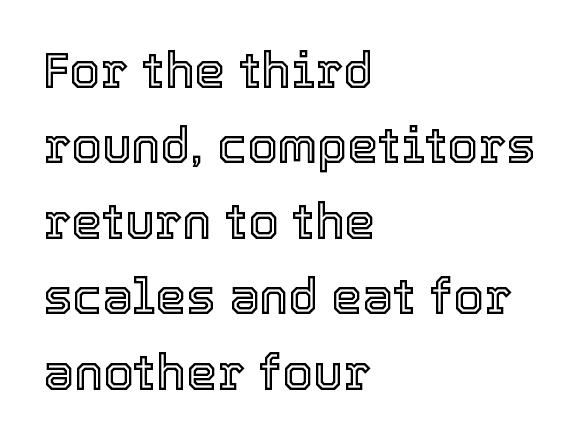
The compositor pushed each line to the left boundary. A normal amount of white space separates one row of letters from the next. You could call the tracking neutral — neither tight nor loose. The type sits square on the baseline with zero lean.
